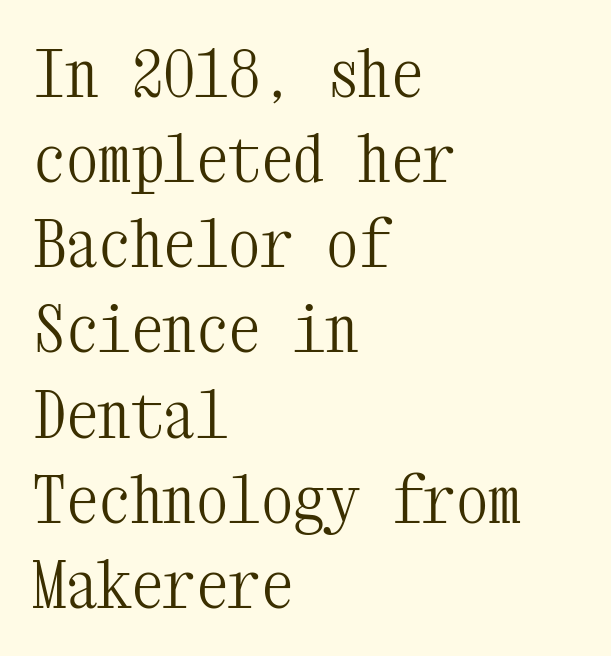
Quick note: underline off. The paragraph has a hard left edge and a soft right edge. The rendering uses typewriter-style spacing with identical character cells. Think standard paragraph weight, or any step lighter than that. Normally led — the rows are evenly, conventionally spaced. Each word holds together tightly as a unit, with standard inter-letter gaps.
